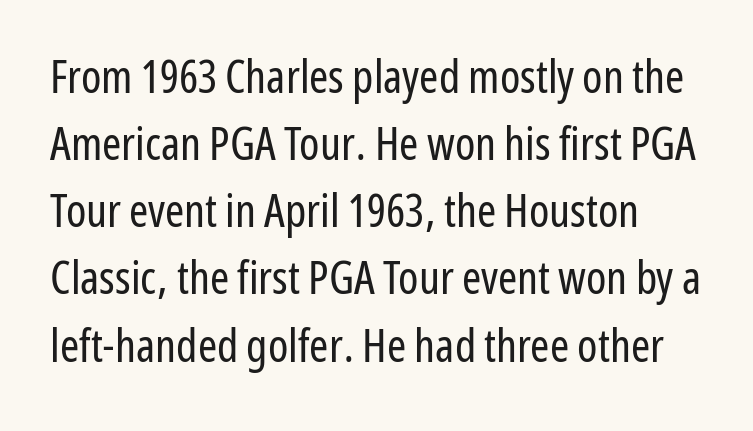
The image shows 46 px regular-weight, condensed sans-serif type, upright; set normal line spacing (1.46x), normal letter spacing, not underlined; low stroke contrast and a medium x-height.
